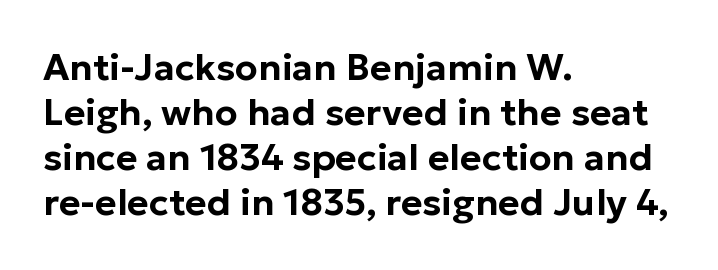
{"serif": "no", "italic": "no", "width": "normal", "stroke_contrast": "low", "x_height": "medium", "monospaced": "no", "underline": "no", "align": "left", "line_spacing_ratio": 1.22, "letter_spacing": "normal", "letter_spacing_em": 0.0, "glyph_px": 37}
